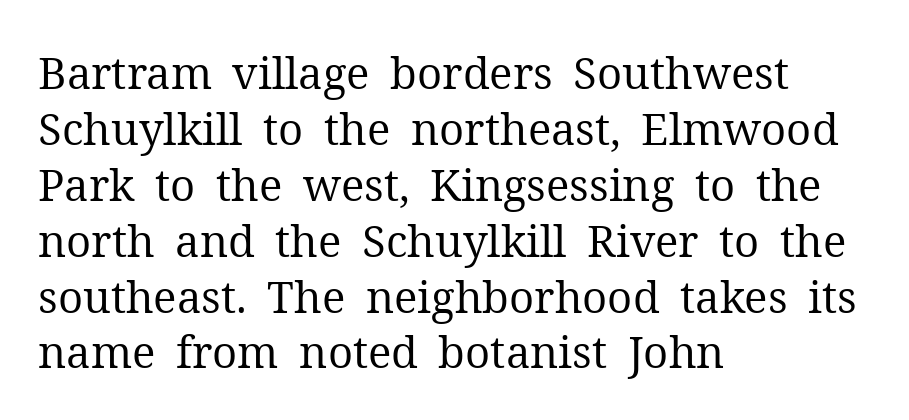
{"serif": "yes", "italic": "no", "bold": "no", "weight": "regular", "width": "normal", "stroke_contrast": "medium", "x_height": "medium", "monospaced": "no", "underline": "no", "align": "left", "line_spacing": "normal", "line_spacing_ratio": 1.27, "letter_spacing": "normal", "letter_spacing_em": 0.0, "glyph_px": 44}
